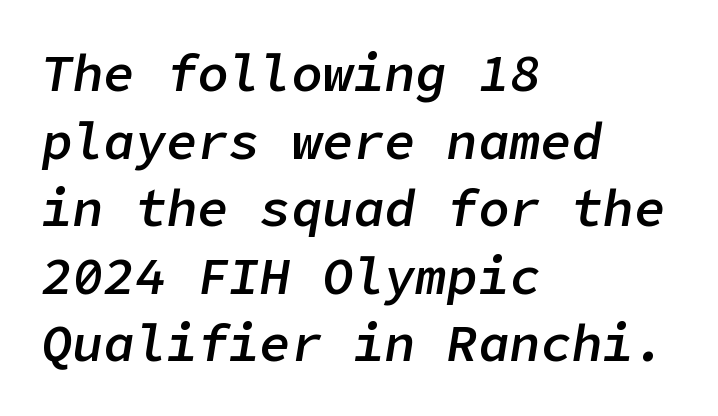
{"italic": "yes", "lean": "right", "slant_degrees": 9, "bold": "semi", "weight": "semibold", "width": "normal", "stroke_contrast": "low", "x_height": "medium", "underline": "no", "align": "left", "line_spacing": "normal", "line_spacing_ratio": 1.3, "letter_spacing": "normal", "letter_spacing_em": 0.0, "glyph_px": 52}
